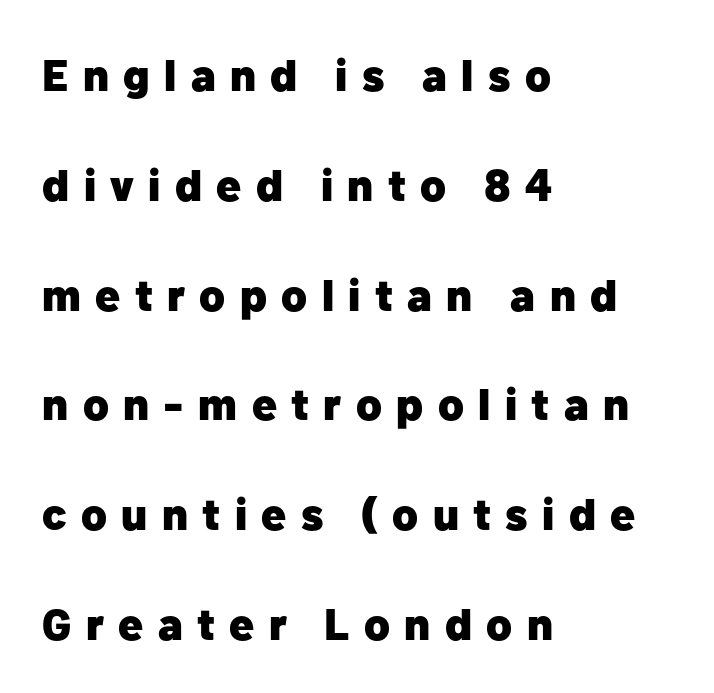
The space beneath each line is pristine and unruled. The text was rendered using a sans face with plain stroke endings. This block would shrink considerably if given ordinary leading; it's expanded now. The ragged edge is on the right, which tells us the setting is flush left. No italicization has been applied; the sample stays upright.
